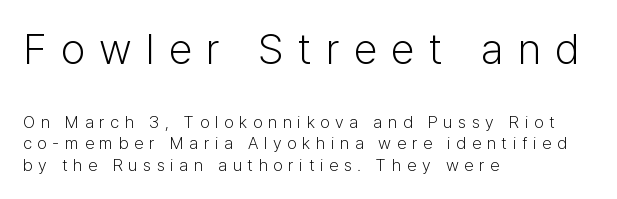
The image shows 43 px light sans-serif type, upright; set left-aligned, normal line spacing (1.25x), unusually wide letter spacing (+0.33 em), not underlined; the first (top) block is 2.53x larger; low stroke contrast and a medium x-height.
